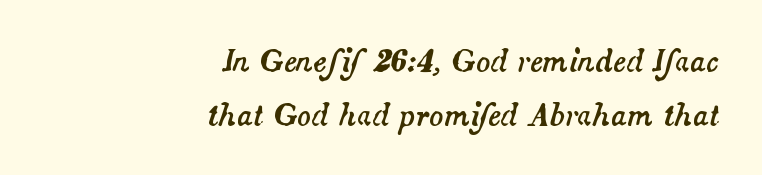
These lines keep a tight, regular rhythm from letter to letter. Descenders hang freely into open space. The letters advance in unequal steps, a hallmark of proportional type. When letters slant like this, we call the style italic. The setting favours the right margin, as signatures and pull-quotes sometimes do.
